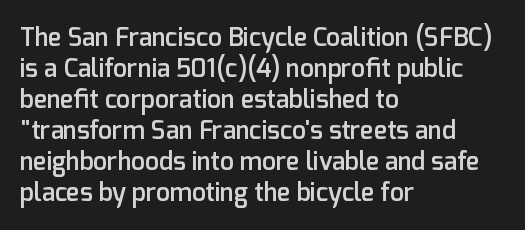
{"italic": "no", "bold": "semi", "underline": "no", "align": "left", "line_spacing_ratio": 1.24, "letter_spacing": "normal", "letter_spacing_em": 0.0, "glyph_px": 25}
